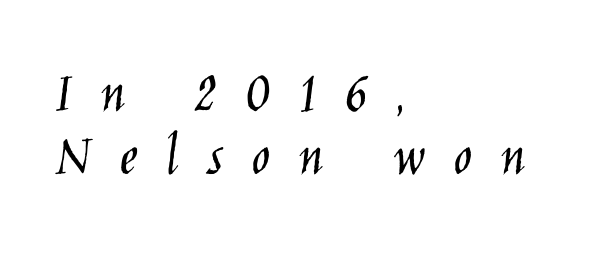
Q: Is the text bold? A: No.
Q: Is the text italic (slanted)? A: Yes.
Q: Is the typeface a serif or a sans-serif typeface? A: Sans-serif.
Q: Is the text underlined? A: No.
Q: How is the paragraph aligned? A: Left-aligned.
Q: Is the spacing between letters normal or unusually wide? A: Unusually wide.
Q: Is the spacing between lines tight, normal or loose? A: Tight.
Q: Width (condensed, normal, or wide)? A: Condensed.
Q: Stroke contrast? A: Low.
Q: x-height? A: Large.
Q: Monospaced? A: No.
